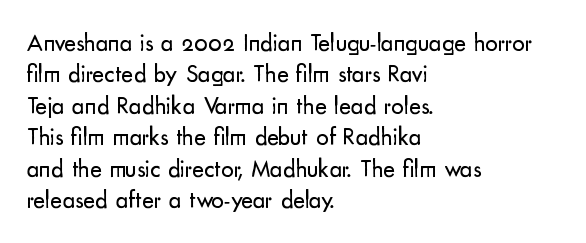
The image shows 25 px text type, upright; set left-aligned, normal line spacing (1.26x), normal letter spacing, not underlined.
